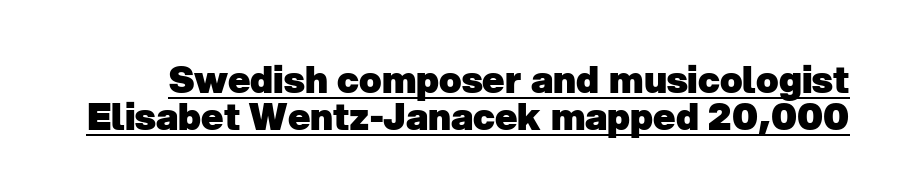
{"serif": "no", "bold": "yes", "weight": "heavy", "width": "normal", "stroke_contrast": "low", "x_height": "medium", "monospaced": "no", "underline": "yes", "line_spacing": "tight", "line_spacing_ratio": 1.01, "letter_spacing": "normal", "letter_spacing_em": 0.0, "glyph_px": 37}
